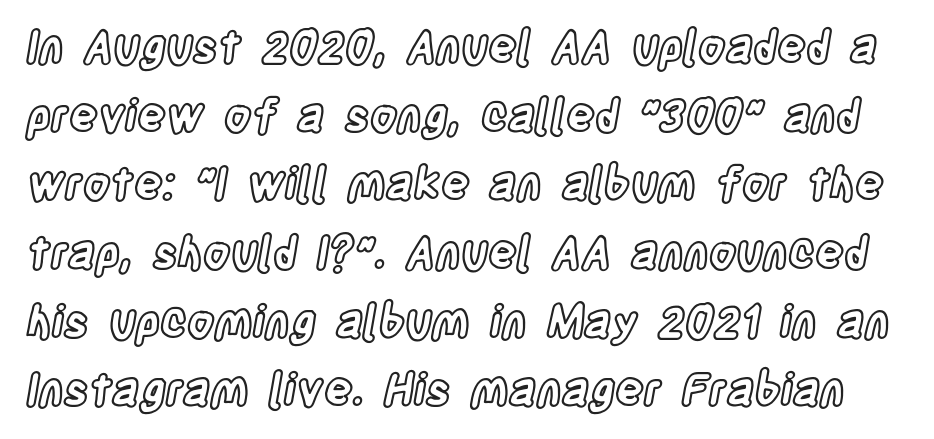
The image shows 44 px condensed type; set normal line spacing (1.56x), normal letter spacing, not underlined; a large x-height.
